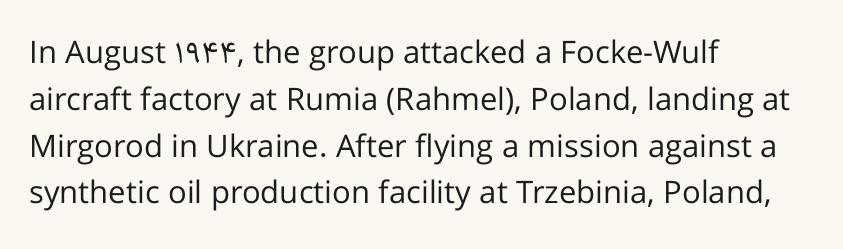
The face looks like a standard text weight, possibly lighter. The text block is weighted toward the left margin, trailing off unevenly rightward. Quick note: interline space is typical. The letters advance in unequal steps, a hallmark of proportional type.
